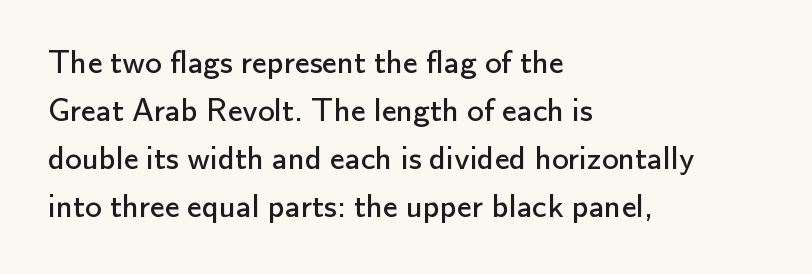
Q: Is the text bold? A: No.
Q: Is the text italic (slanted)? A: No, it is upright.
Q: Is the typeface a serif or a sans-serif typeface? A: Sans-serif.
Q: Is the text underlined? A: No.
Q: How is the paragraph aligned? A: Left-aligned.
Q: Is the spacing between letters normal or unusually wide? A: Normal.
Q: Is the spacing between lines tight, normal or loose? A: Normal.
Q: Width (condensed, normal, or wide)? A: Normal.
Q: Stroke contrast? A: Low.
Q: x-height? A: Small.
Q: Monospaced? A: No.
